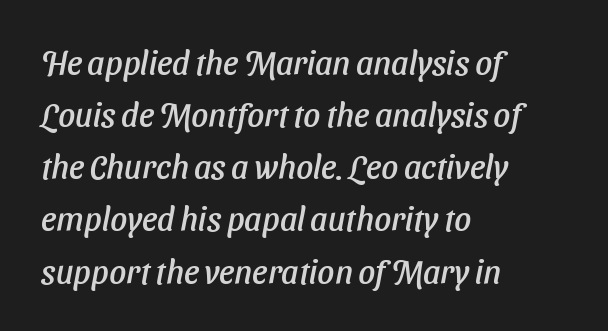
{"width": "normal", "stroke_contrast": "low", "x_height": "medium", "monospaced": "no", "underline": "no", "align": "left", "line_spacing": "normal", "line_spacing_ratio": 1.58, "letter_spacing": "normal", "letter_spacing_em": 0.0, "glyph_px": 33}
